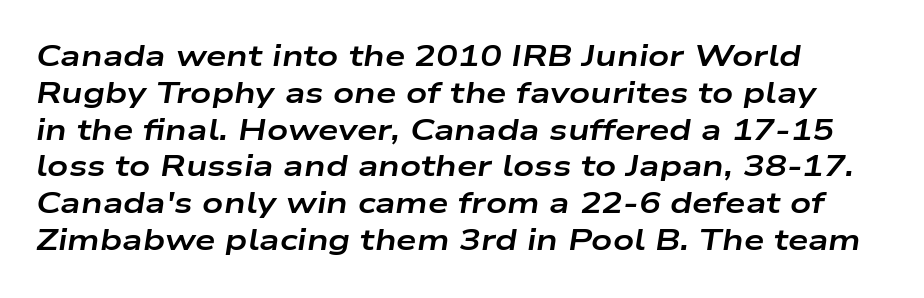
{"italic": "yes", "lean": "right", "slant_degrees": 9, "bold": "yes", "weight": "bold", "width": "wide", "stroke_contrast": "low", "x_height": "medium", "monospaced": "no", "underline": "no", "align": "left", "line_spacing": "normal", "line_spacing_ratio": 1.27, "letter_spacing": "normal", "letter_spacing_em": 0.0, "glyph_px": 29}
